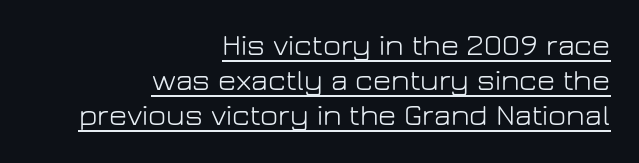
{"serif": "no", "italic": "no", "bold": "no", "weight": "light", "width": "normal", "stroke_contrast": "low", "x_height": "medium", "monospaced": "no", "underline": "yes", "align": "right", "line_spacing": "tight", "line_spacing_ratio": 1.13, "letter_spacing": "normal", "letter_spacing_em": 0.0, "glyph_px": 31}
